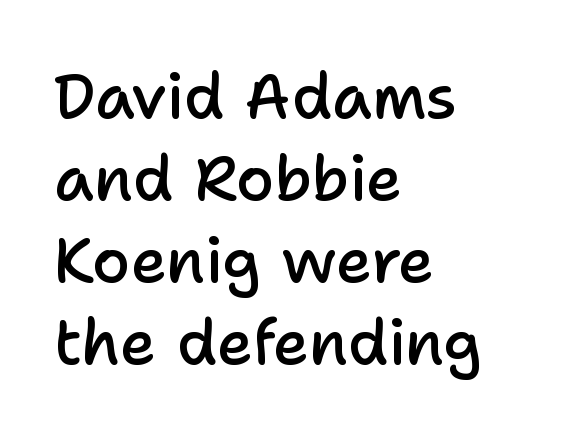
The image shows 62 px semibold sans-serif type, upright; set left-aligned, normal line spacing (1.32x), normal letter spacing, not underlined; low stroke contrast and a medium x-height.
